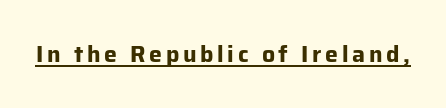
{"italic": "no", "bold": "yes", "underline": "yes", "glyph_px": 23}
